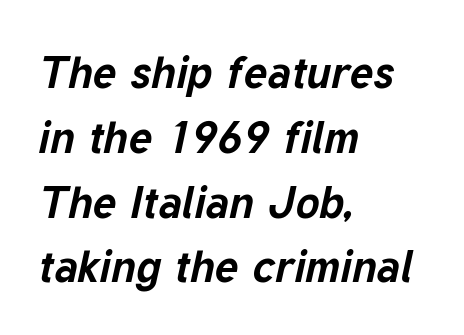
The image shows 45 px bold type, italic (leaning right); set left-aligned, normal line spacing (1.44x), normal letter spacing, not underlined; low stroke contrast and a medium x-height.
